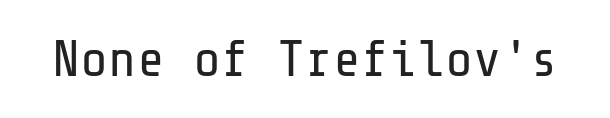
Each letter's strokes conclude bluntly, with no projecting serifs. The typography opts for an upright posture over an oblique one. Beneath every word, the page is bare. Stem width sits at or under what a default text font uses. These lines keep a tight, regular rhythm from letter to letter.
